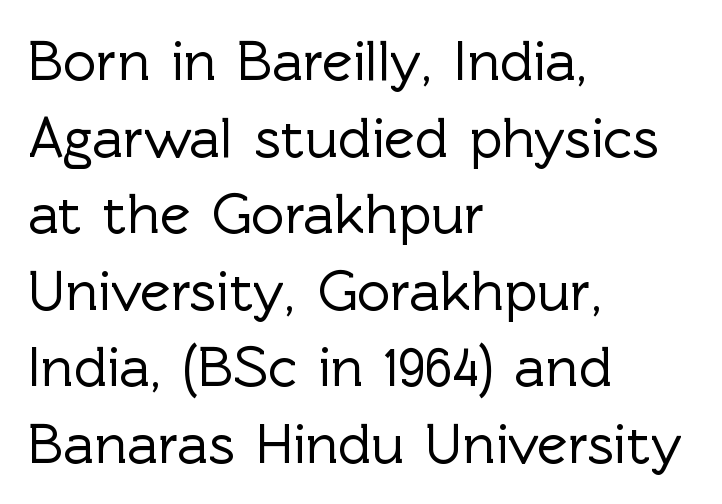
The tracking reads as untouched default to a designer's eye. Style check: upright. The words here are not underlined. You could not count columns in this text — the font is proportionally spaced.
